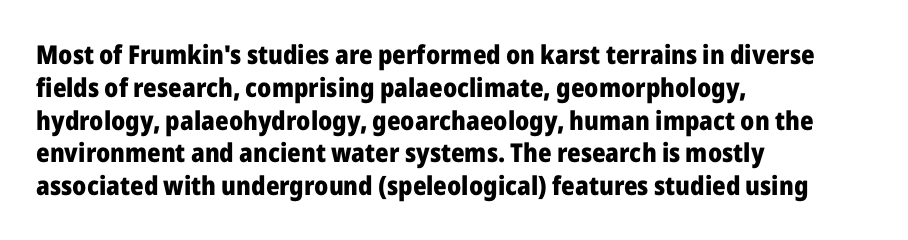
The image shows 26 px bold type, upright; set left-aligned, normal line spacing (1.26x), normal letter spacing, not underlined.
